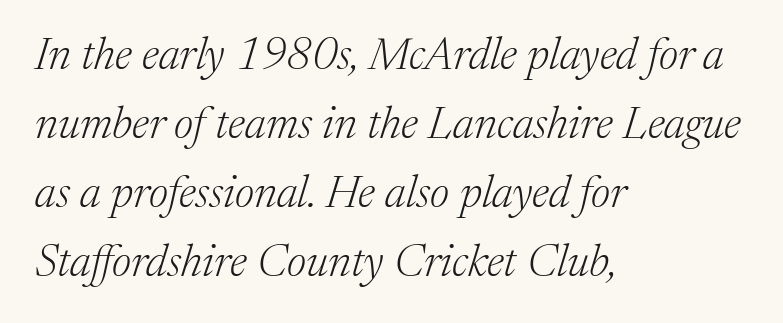
Q: Is the text bold? A: No.
Q: Is the text italic (slanted)? A: Yes, it leans right by about 17 degrees.
Q: Is the typeface a serif or a sans-serif typeface? A: Serif.
Q: Is the text underlined? A: No.
Q: How is the paragraph aligned? A: Left-aligned.
Q: Is the spacing between letters normal or unusually wide? A: Normal.
Q: Is the spacing between lines tight, normal or loose? A: Normal.
Q: Width (condensed, normal, or wide)? A: Normal.
Q: Stroke contrast? A: Medium.
Q: x-height? A: Medium.
Q: Monospaced? A: No.
